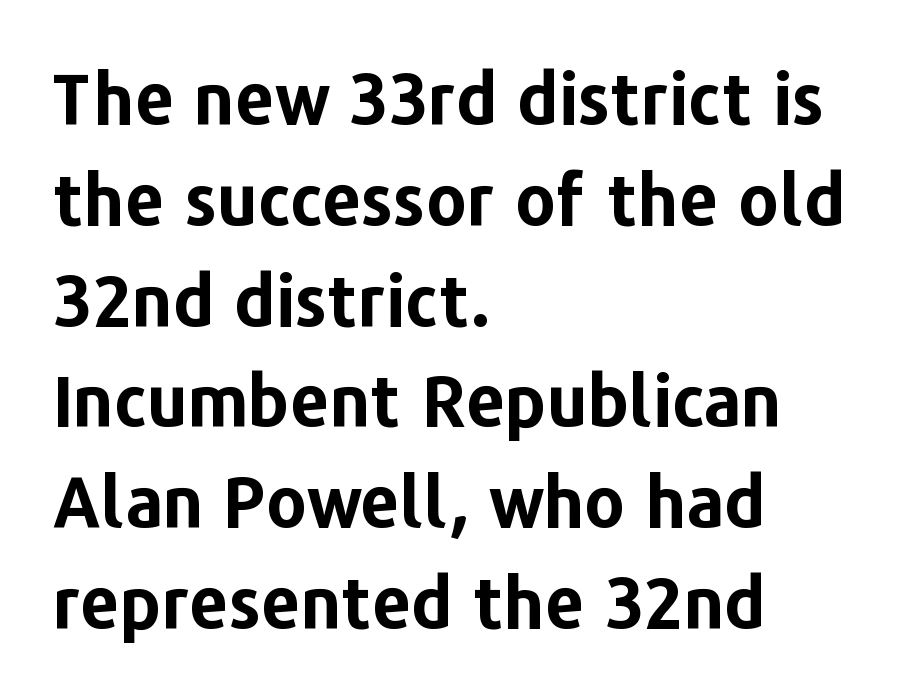
{"serif": "no", "italic": "no", "bold": "yes", "weight": "bold", "width": "normal", "stroke_contrast": "low", "x_height": "medium", "monospaced": "no", "underline": "no", "align": "left", "line_spacing": "normal", "line_spacing_ratio": 1.44, "letter_spacing": "normal", "letter_spacing_em": 0.0, "glyph_px": 70}
